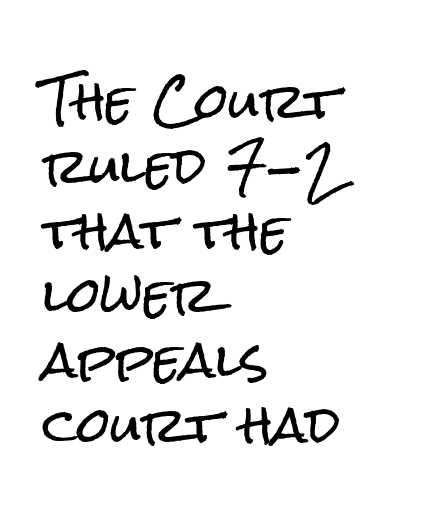
The image shows 48 px condensed sans-serif type, upright; set left-aligned, normal line spacing (1.35x), normal letter spacing, not underlined; low stroke contrast and a medium x-height.
